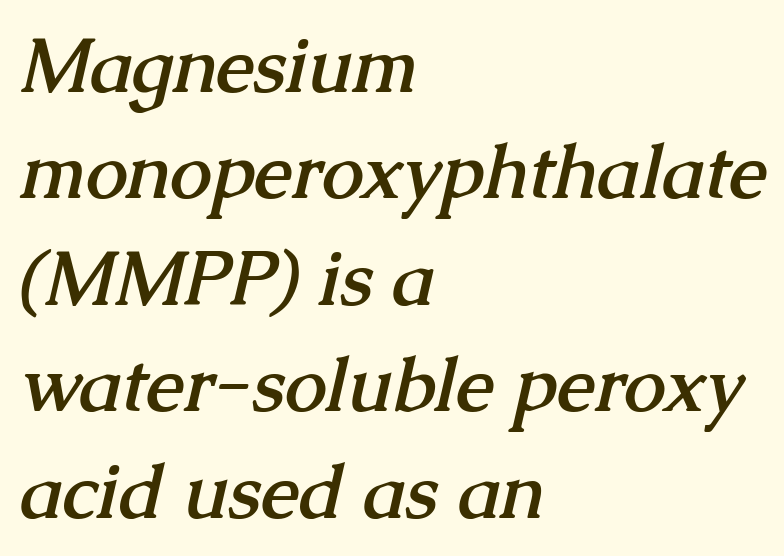
The image shows 75 px semibold serif type; set left-aligned, normal line spacing (1.42x), normal letter spacing, not underlined; medium stroke contrast and a medium x-height.
